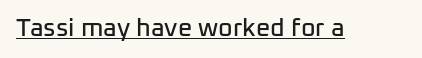
{"italic": "no", "underline": "yes", "letter_spacing": "normal", "letter_spacing_em": 0.0, "glyph_px": 25}
